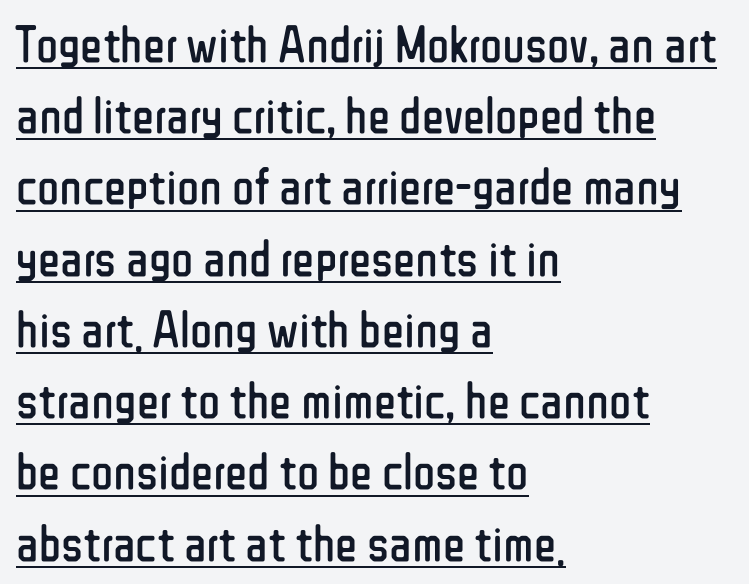
The image shows 52 px regular-weight, condensed sans-serif type, upright; set left-aligned, normal line spacing (1.37x), normal letter spacing, underlined; low stroke contrast and a medium x-height.
